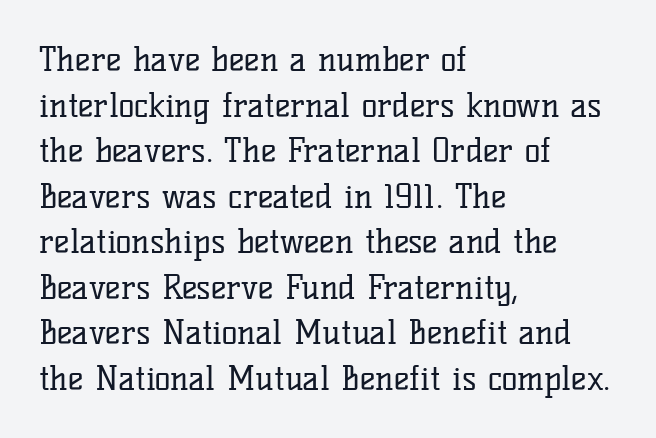
Q: Is the text bold? A: No.
Q: Is the text italic (slanted)? A: No, it is upright.
Q: Is the typeface a serif or a sans-serif typeface? A: Serif.
Q: Is the text underlined? A: No.
Q: How is the paragraph aligned? A: Left-aligned.
Q: Is the spacing between letters normal or unusually wide? A: Normal.
Q: Is the spacing between lines tight, normal or loose? A: Normal.
Q: Width (condensed, normal, or wide)? A: Normal.
Q: Stroke contrast? A: Low.
Q: x-height? A: Medium.
Q: Monospaced? A: No.
